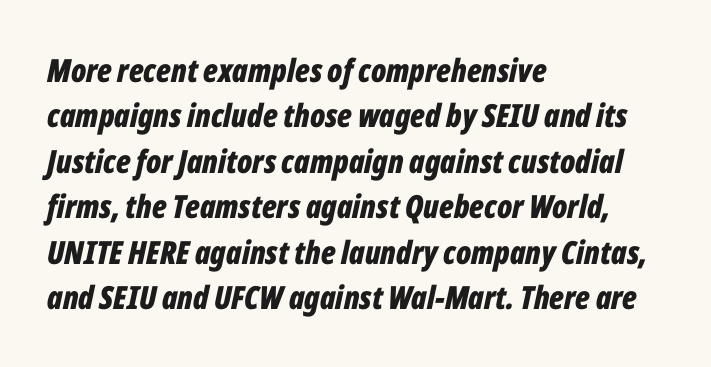
Q: Is the text bold? A: Yes.
Q: Is the text italic (slanted)? A: Yes, it leans right by about 12 degrees.
Q: Is the text underlined? A: No.
Q: How is the paragraph aligned? A: Left-aligned.
Q: Is the spacing between letters normal or unusually wide? A: Normal.
Q: Is the spacing between lines tight, normal or loose? A: Normal.
Q: Width (condensed, normal, or wide)? A: Condensed.
Q: Stroke contrast? A: Low.
Q: x-height? A: Medium.
Q: Monospaced? A: No.
